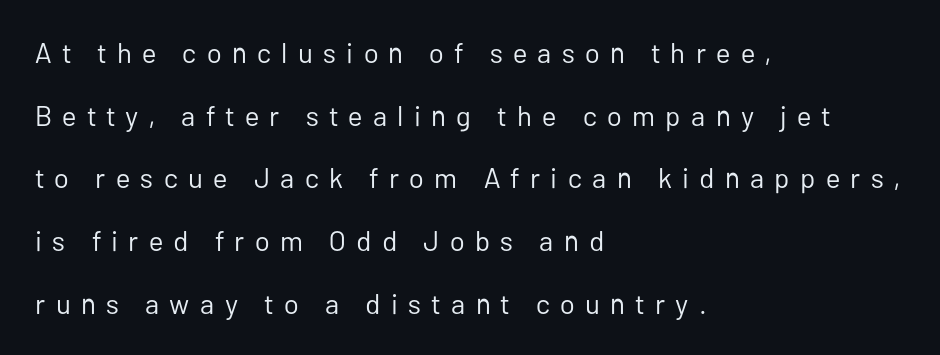
Q: Is the text bold? A: No.
Q: Is the text italic (slanted)? A: No, it is upright.
Q: Is the typeface a serif or a sans-serif typeface? A: Sans-serif.
Q: Is the text underlined? A: No.
Q: How is the paragraph aligned? A: Left-aligned.
Q: Is the spacing between letters normal or unusually wide? A: Unusually wide.
Q: Is the spacing between lines tight, normal or loose? A: Loose.
Q: Width (condensed, normal, or wide)? A: Normal.
Q: Stroke contrast? A: Low.
Q: x-height? A: Medium.
Q: Monospaced? A: No.
